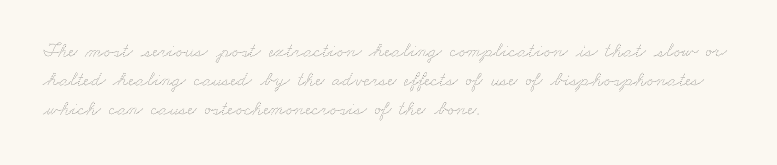
Q: Is the text bold? A: No.
Q: Is the text underlined? A: No.
Q: How is the paragraph aligned? A: Left-aligned.
Q: Is the spacing between letters normal or unusually wide? A: Normal.
Q: Is the spacing between lines tight, normal or loose? A: Normal.
